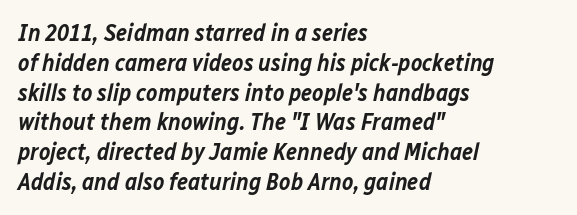
{"italic": "yes", "lean": "right", "slant_degrees": 12, "bold": "semi", "underline": "no", "align": "left", "line_spacing_ratio": 1.24, "letter_spacing": "normal", "letter_spacing_em": 0.0, "glyph_px": 24}
